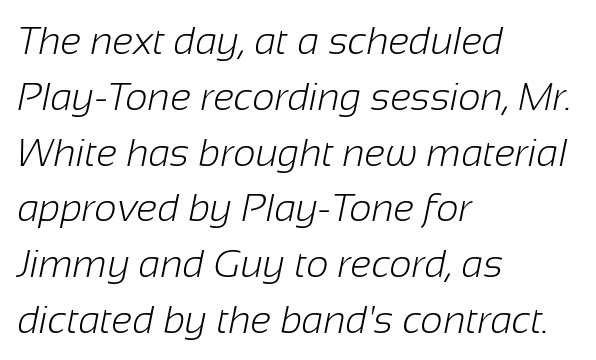
Q: Is the text bold? A: No.
Q: Is the typeface a serif or a sans-serif typeface? A: Sans-serif.
Q: Is the text underlined? A: No.
Q: How is the paragraph aligned? A: Left-aligned.
Q: Is the spacing between letters normal or unusually wide? A: Normal.
Q: Is the spacing between lines tight, normal or loose? A: Normal.
Q: Width (condensed, normal, or wide)? A: Normal.
Q: Stroke contrast? A: Low.
Q: x-height? A: Medium.
Q: Monospaced? A: No.
